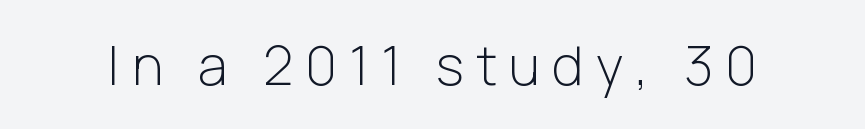
Q: Is the text bold? A: No.
Q: Is the text italic (slanted)? A: No, it is upright.
Q: Is the typeface a serif or a sans-serif typeface? A: Sans-serif.
Q: Is the text underlined? A: No.
Q: Is the spacing between letters normal or unusually wide? A: Unusually wide.
Q: Width (condensed, normal, or wide)? A: Normal.
Q: Stroke contrast? A: Low.
Q: x-height? A: Medium.
Q: Monospaced? A: No.
